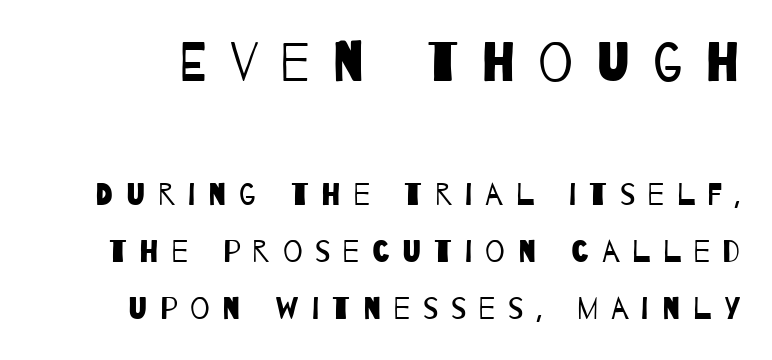
Q: Is the text bold? A: No.
Q: Is the typeface a serif or a sans-serif typeface? A: Sans-serif.
Q: Is the text underlined? A: No.
Q: Is the spacing between letters normal or unusually wide? A: Unusually wide.
Q: Which block of text is set in a larger size, the first (top) or the second (bottom)? A: The first (top) one.
Q: Width (condensed, normal, or wide)? A: Condensed.
Q: Stroke contrast? A: Low.
Q: x-height? A: Large.
Q: Monospaced? A: No.
